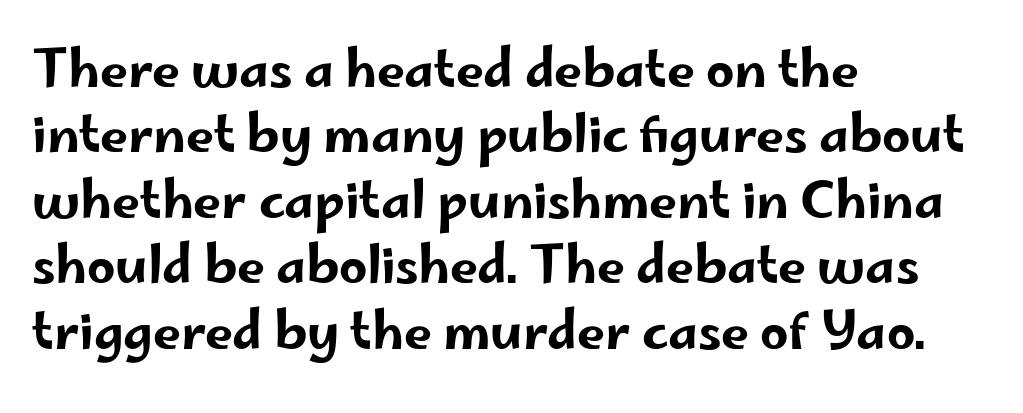
Q: Is the text italic (slanted)? A: No, it is upright.
Q: Is the typeface a serif or a sans-serif typeface? A: Sans-serif.
Q: Is the text underlined? A: No.
Q: How is the paragraph aligned? A: Left-aligned.
Q: Is the spacing between letters normal or unusually wide? A: Normal.
Q: Is the spacing between lines tight, normal or loose? A: Normal.
Q: Width (condensed, normal, or wide)? A: Wide.
Q: Stroke contrast? A: Low.
Q: x-height? A: Small.
Q: Monospaced? A: No.
